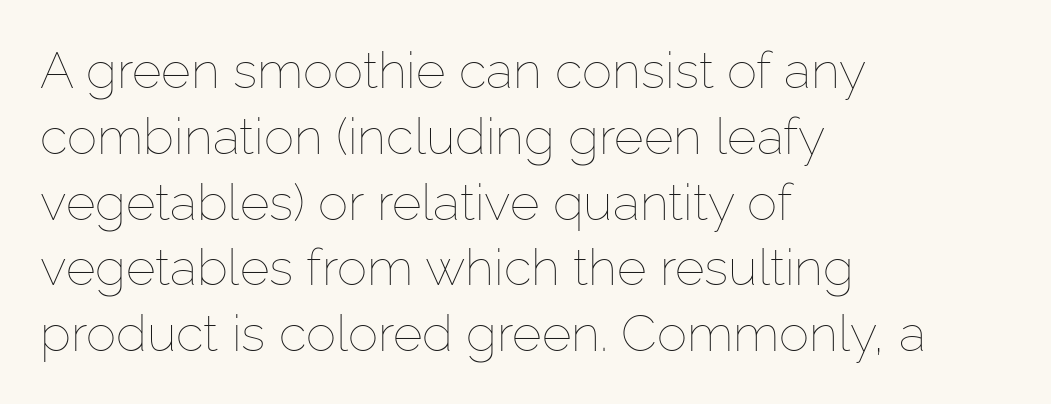
The image shows 51 px thin type, upright; set left-aligned, normal line spacing (1.29x), normal letter spacing, not underlined; low stroke contrast and a medium x-height.
